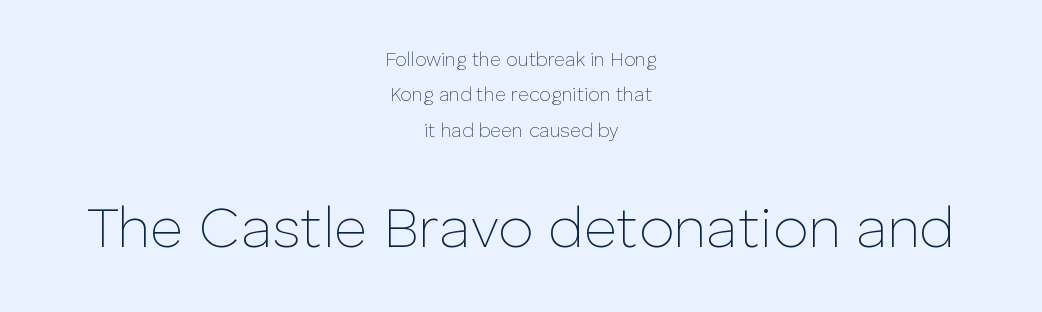
The font is comparable to plain body text, perhaps lighter. Examine the stroke ends and you'll find no serifs. These lines are rendered in a variable-pitch font. The letters sit at their default tracking, neither squeezed nor spread. This is roman type, the default non-slanted kind. Underlining? Definitely not there.
